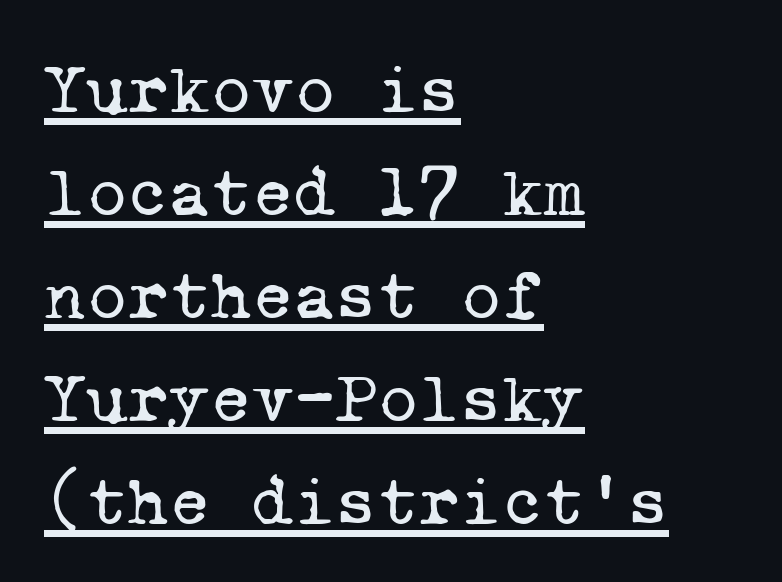
Each word holds together tightly as a unit, with standard inter-letter gaps. Ink coverage per letter is moderate at most. Leftover space on each line is placed entirely after the last word. Here the designer chose a console-style face with uniform glyph widths. This is underlined copy, the kind a proofreader might mark for attention.
